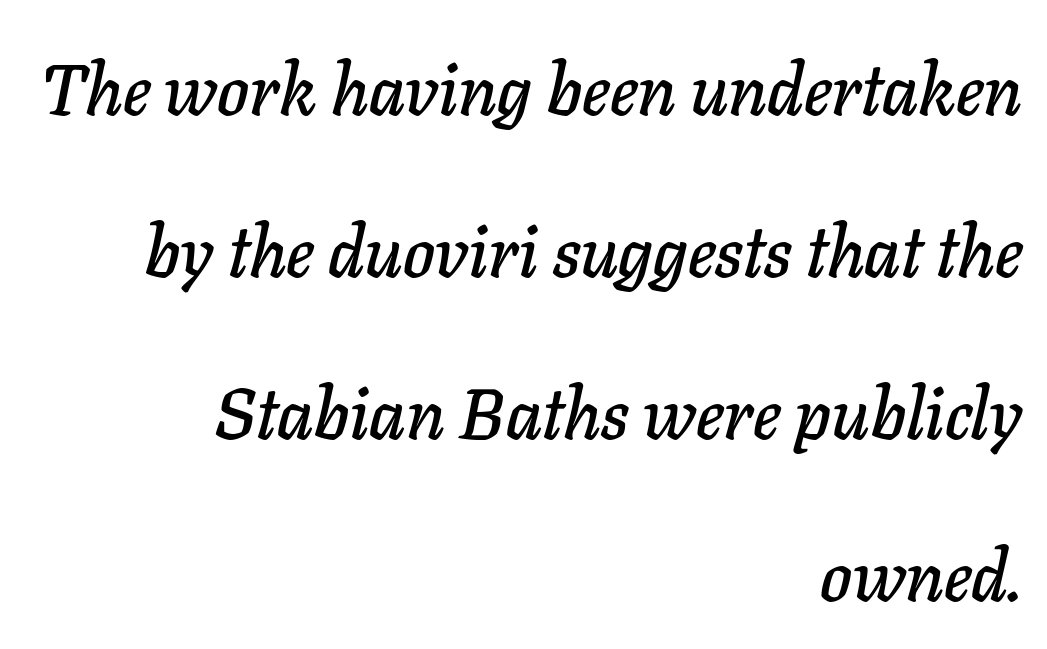
Q: Is the text italic (slanted)? A: Yes, it leans right by about 11 degrees.
Q: Is the text underlined? A: No.
Q: How is the paragraph aligned? A: Right-aligned.
Q: Is the spacing between letters normal or unusually wide? A: Normal.
Q: Is the spacing between lines tight, normal or loose? A: Loose.
Q: Width (condensed, normal, or wide)? A: Normal.
Q: Stroke contrast? A: Low.
Q: x-height? A: Medium.
Q: Monospaced? A: No.
